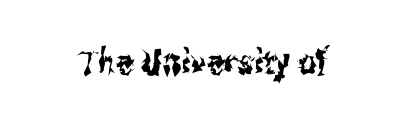
{"serif": "no", "italic": "no", "width": "condensed", "stroke_contrast": "medium", "x_height": "medium", "monospaced": "no", "underline": "no", "letter_spacing": "normal", "letter_spacing_em": 0.0, "glyph_px": 35}
